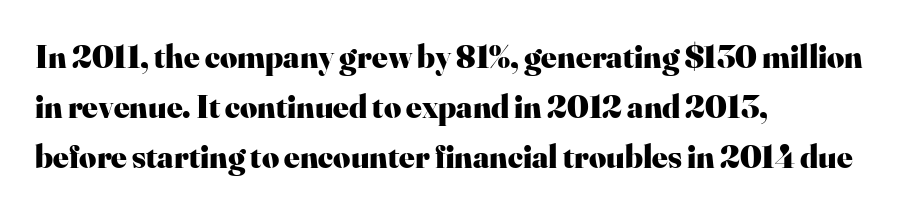
Q: Is the text bold? A: Yes.
Q: Is the text italic (slanted)? A: No, it is upright.
Q: Is the typeface a serif or a sans-serif typeface? A: Serif.
Q: Is the text underlined? A: No.
Q: How is the paragraph aligned? A: Left-aligned.
Q: Is the spacing between letters normal or unusually wide? A: Normal.
Q: Is the spacing between lines tight, normal or loose? A: Normal.
Q: Width (condensed, normal, or wide)? A: Normal.
Q: Stroke contrast? A: High.
Q: x-height? A: Small.
Q: Monospaced? A: No.
